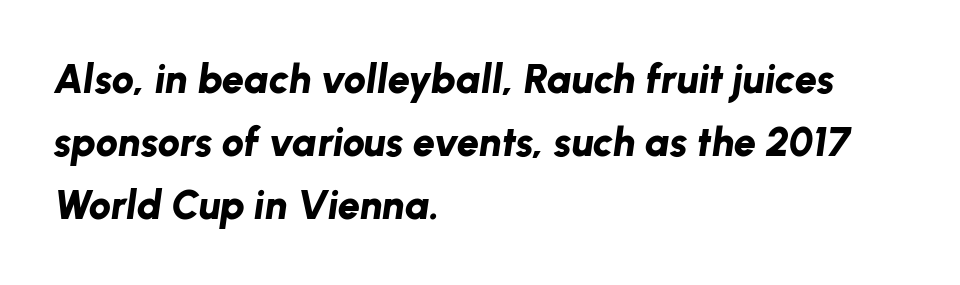
{"italic": "yes", "lean": "right", "slant_degrees": 8, "bold": "yes", "weight": "bold", "width": "normal", "stroke_contrast": "low", "x_height": "medium", "monospaced": "no", "underline": "no", "align": "left", "line_spacing": "normal", "line_spacing_ratio": 1.58, "letter_spacing": "normal", "letter_spacing_em": 0.0, "glyph_px": 40}
